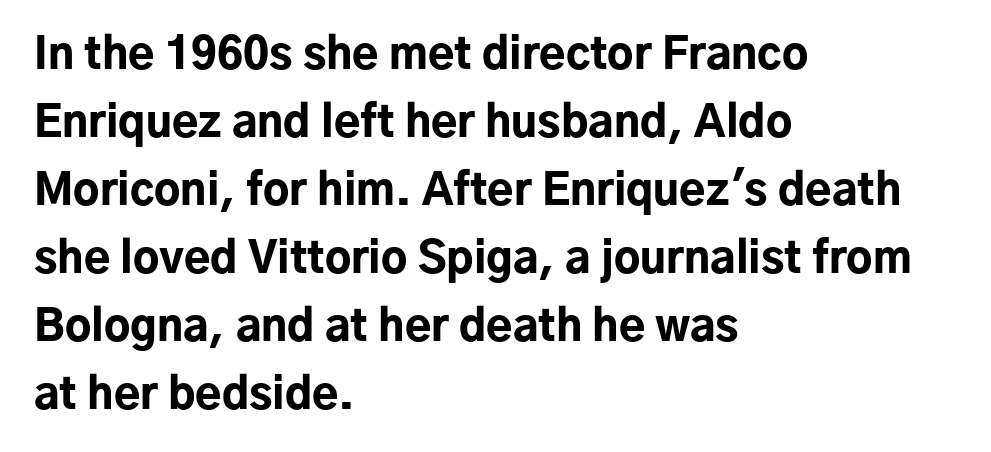
The passage shown is typeset with a sans-serif family. Looks like regular typesetting: each glyph gets only the width it needs. Notice how descenders clear the ascenders below comfortably — that's standard leading. Descenders hang freely into open space.
